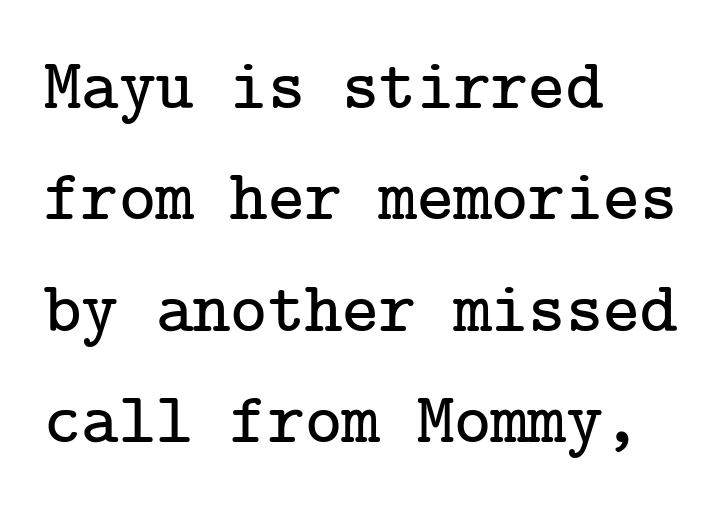
Between one letter and the next there's only the usual sliver of space. Students, observe: this is what conventionally led text looks like. A student would call this left alignment; a typographer would say flush left, rag right. The area under the type is left untouched. Quick note: not italic, upright.
